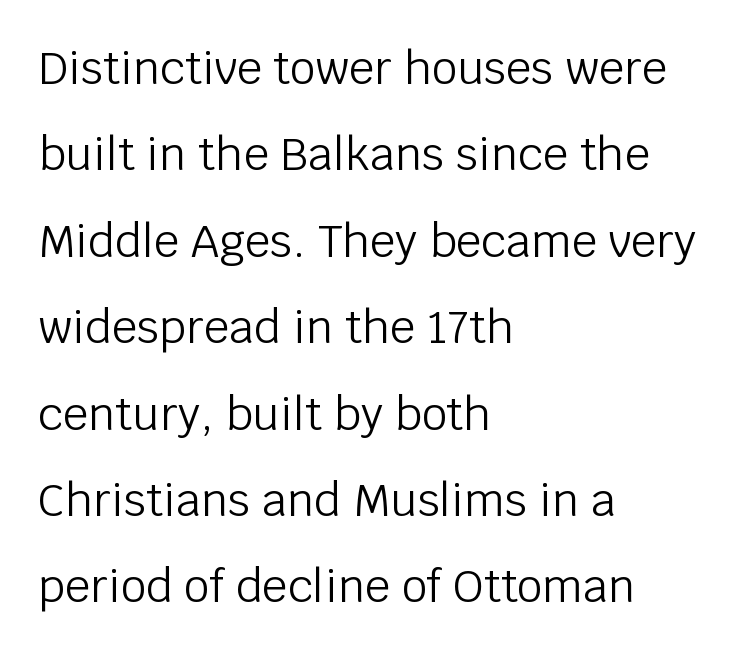
The space directly below the letters is spotless. Italic? Not at all — the glyphs are vertical. Classification — sans serif. Here the designer chose a conventional face with non-uniform glyph widths. What stands out about the letter spacing? Nothing — it is the standard amount. The paragraph shown leans on its left margin.
